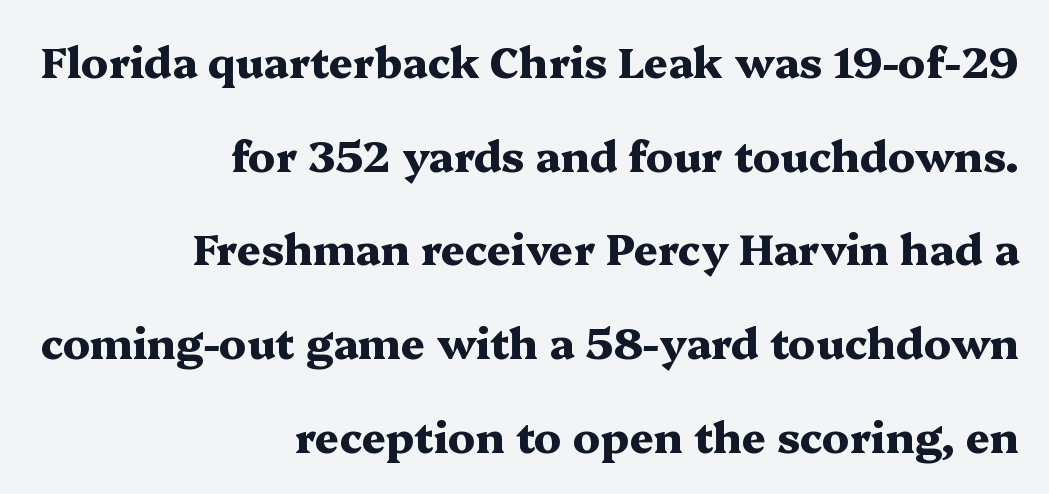
Q: Is the text bold? A: Yes.
Q: Is the text italic (slanted)? A: No, it is upright.
Q: Is the typeface a serif or a sans-serif typeface? A: Serif.
Q: Is the text underlined? A: No.
Q: How is the paragraph aligned? A: Right-aligned.
Q: Is the spacing between letters normal or unusually wide? A: Normal.
Q: Is the spacing between lines tight, normal or loose? A: Loose.
Q: Width (condensed, normal, or wide)? A: Wide.
Q: Stroke contrast? A: Medium.
Q: x-height? A: Medium.
Q: Monospaced? A: No.
